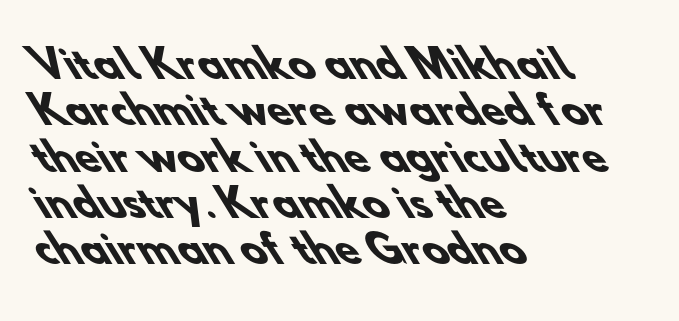
The image shows 38 px heavy sans-serif type; set left-aligned, line spacing 1.22x, normal letter spacing, not underlined; low stroke contrast and a small x-height.
